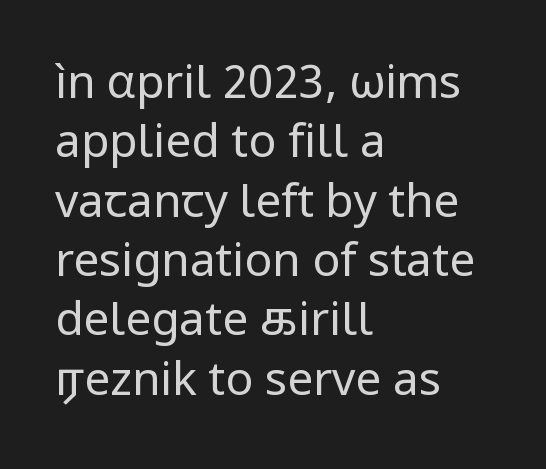
Q: Is the text bold? A: No.
Q: Is the text italic (slanted)? A: No, it is upright.
Q: Is the typeface a serif or a sans-serif typeface? A: Sans-serif.
Q: Is the text underlined? A: No.
Q: How is the paragraph aligned? A: Left-aligned.
Q: Is the spacing between letters normal or unusually wide? A: Normal.
Q: Is the spacing between lines tight, normal or loose? A: Normal.
Q: Width (condensed, normal, or wide)? A: Normal.
Q: Stroke contrast? A: Low.
Q: x-height? A: Medium.
Q: Monospaced? A: No.
